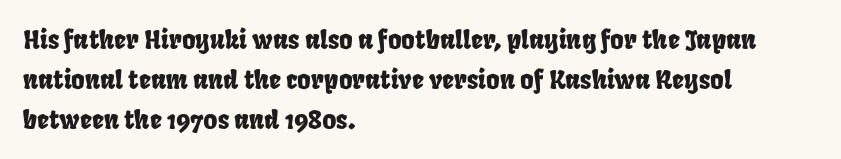
Successive baselines arrive at the customary interval. No extra tracking has been applied to these lines. Reading down the block, your eye returns to a fixed left position each line. The foot of each line stays bare and open.
